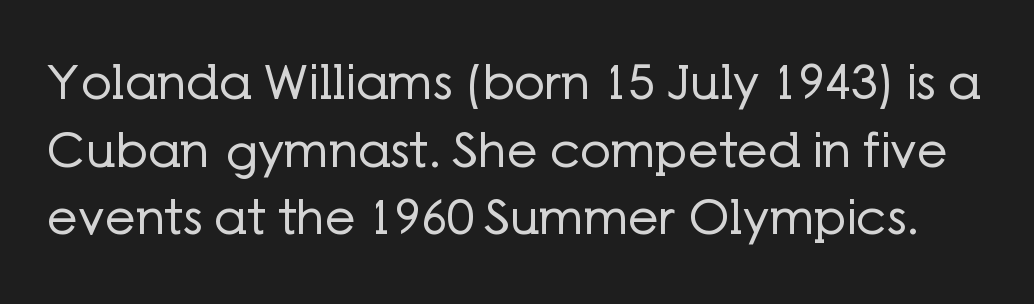
There is no visible air inserted between adjacent glyphs. On a weight scale, this lands at 450 or below. Font category for this specimen: sans-serif. Each new line begins a customary step beneath the previous one. Underlining? Definitely not there. The axis of the letterforms is exactly vertical.
